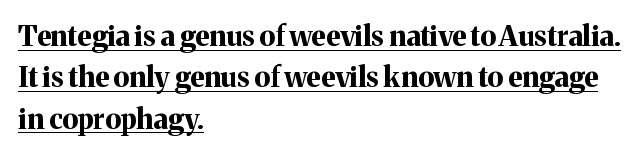
Q: Is the text bold? A: Yes.
Q: Is the text italic (slanted)? A: No, it is upright.
Q: Is the typeface a serif or a sans-serif typeface? A: Serif.
Q: Is the text underlined? A: Yes.
Q: How is the paragraph aligned? A: Left-aligned.
Q: Is the spacing between letters normal or unusually wide? A: Normal.
Q: Is the spacing between lines tight, normal or loose? A: Normal.
Q: Width (condensed, normal, or wide)? A: Normal.
Q: Stroke contrast? A: Medium.
Q: x-height? A: Medium.
Q: Monospaced? A: No.
